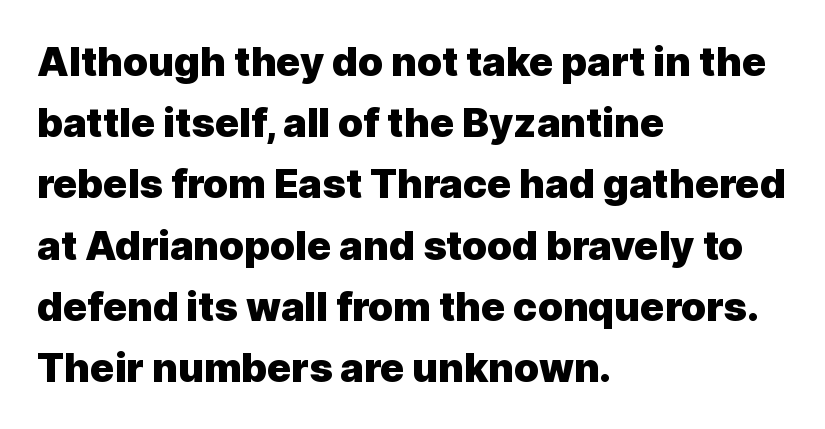
Students, note that the glyphs here touch the page at normal intervals. The paragraph has a hard left edge and a soft right edge. Check the space under the baseline: it is left empty. The designer left line spacing at the default.
